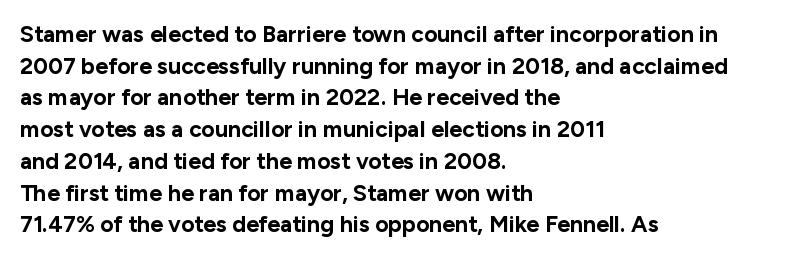
The image shows 23 px bold type, upright; set left-aligned, normal line spacing (1.38x), normal letter spacing, not underlined.
